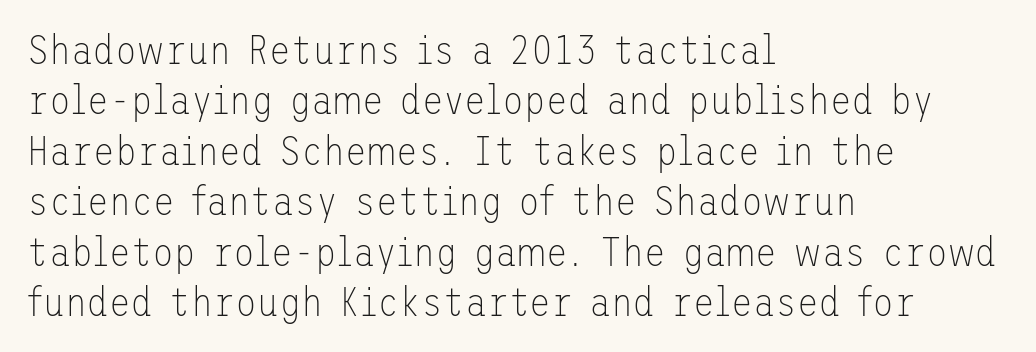
{"serif": "no", "italic": "no", "bold": "no", "weight": "thin", "width": "normal", "stroke_contrast": "low", "x_height": "medium", "underline": "no", "align": "left", "line_spacing": "normal", "line_spacing_ratio": 1.26, "letter_spacing": "normal", "letter_spacing_em": 0.0, "glyph_px": 40}
